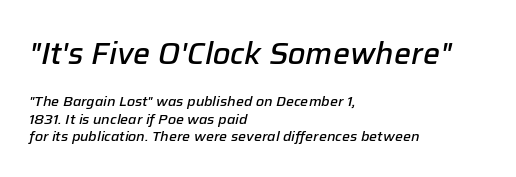
The image shows 30 px semibold type, italic (leaning right); set left-aligned, line spacing 1.24x, normal letter spacing, not underlined; the first (top) block is 2.14x larger; low stroke contrast and a medium x-height.
